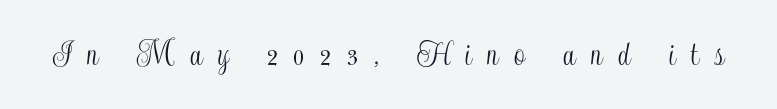
Is the letter spacing exaggerated? Yes — the characters are pushed far apart. Words float on clear page, feet unadorned. A typesetter would call this proportional, since set widths differ per character.
